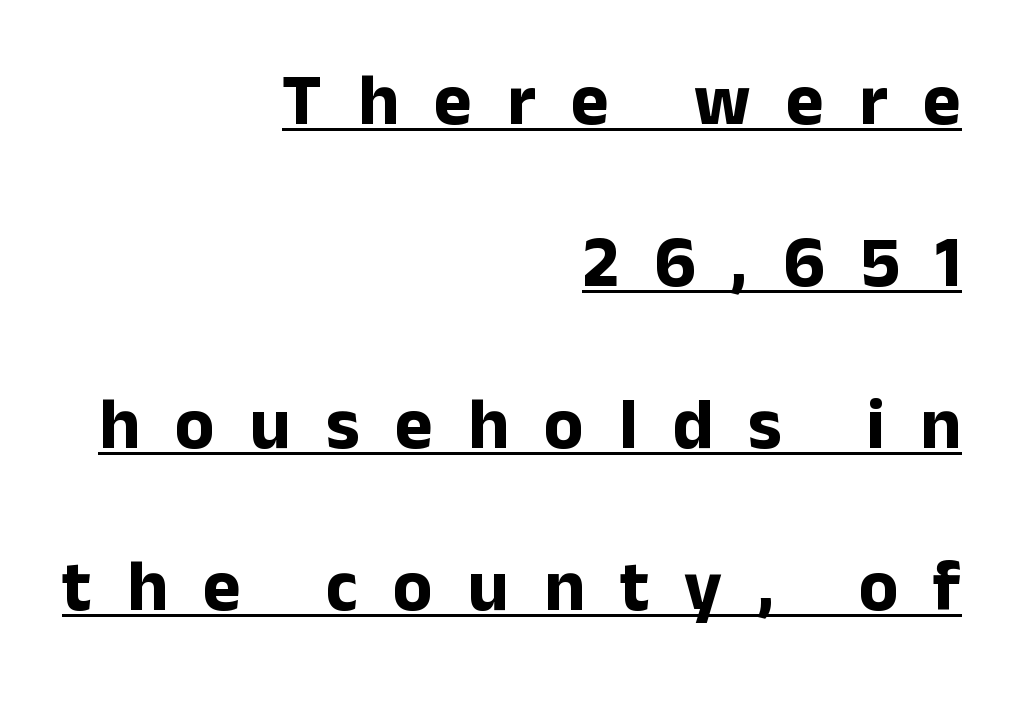
Q: Is the text bold? A: Yes.
Q: Is the text italic (slanted)? A: No, it is upright.
Q: Is the typeface a serif or a sans-serif typeface? A: Sans-serif.
Q: Is the text underlined? A: Yes.
Q: How is the paragraph aligned? A: Right-aligned.
Q: Is the spacing between letters normal or unusually wide? A: Unusually wide.
Q: Is the spacing between lines tight, normal or loose? A: Loose.
Q: Width (condensed, normal, or wide)? A: Normal.
Q: Stroke contrast? A: Low.
Q: x-height? A: Medium.
Q: Monospaced? A: No.
